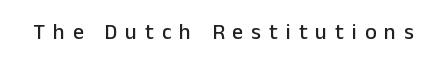
{"italic": "no", "underline": "no", "letter_spacing": "wide", "letter_spacing_em": 0.36, "glyph_px": 22}
